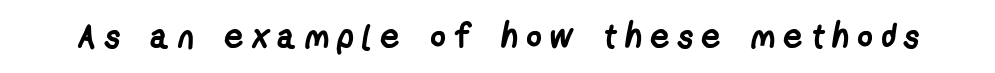
{"serif": "no", "bold": "yes", "weight": "semibold", "width": "condensed", "stroke_contrast": "low", "x_height": "medium", "monospaced": "no", "underline": "no", "letter_spacing": "wide", "letter_spacing_em": 0.23, "glyph_px": 34}
